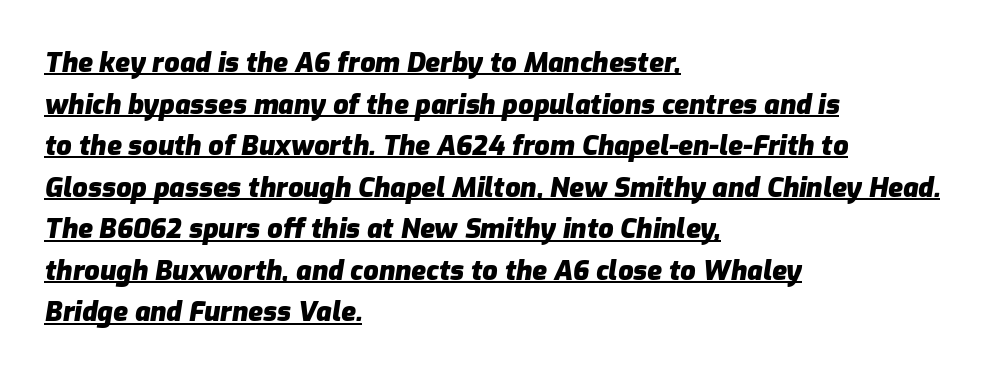
Left-aligned paragraph, ragged on the right. Observe the ordinary spacing: letters are neighbours, not strangers. Emphasis is given by a line drawn under the lettering. The leading is moderate, giving the passage an even texture. Typesetter's note: full bold, strokes at maximum text heaviness.
